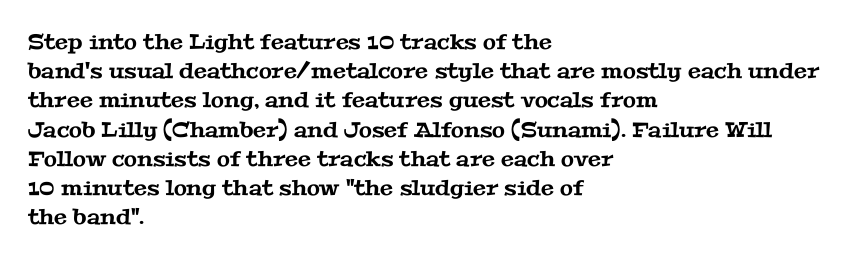
Q: Is the text underlined? A: No.
Q: How is the paragraph aligned? A: Left-aligned.
Q: Is the spacing between letters normal or unusually wide? A: Normal.
Q: Is the spacing between lines tight, normal or loose? A: Normal.
